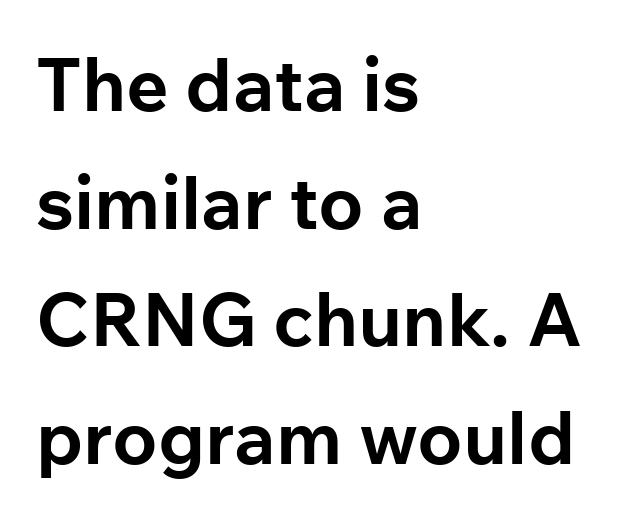
{"serif": "no", "italic": "no", "bold": "yes", "weight": "bold", "width": "normal", "stroke_contrast": "low", "x_height": "medium", "monospaced": "no", "underline": "no", "align": "left", "line_spacing": "normal", "line_spacing_ratio": 1.59, "letter_spacing": "normal", "letter_spacing_em": 0.0, "glyph_px": 74}
